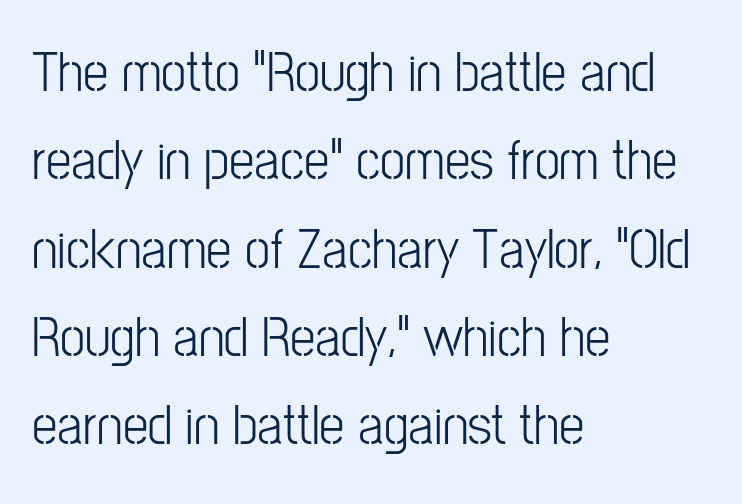
The image shows 57 px light, condensed sans-serif type, upright; set left-aligned, normal line spacing (1.55x), normal letter spacing, not underlined; low stroke contrast and a medium x-height.
